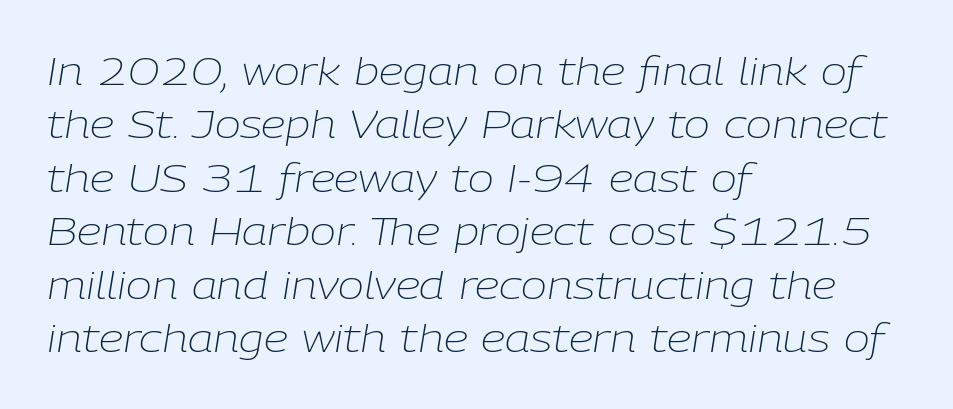
{"italic": "yes", "lean": "right", "slant_degrees": 9, "bold": "no", "weight": "light", "width": "normal", "stroke_contrast": "low", "x_height": "medium", "monospaced": "no", "underline": "no", "align": "left", "line_spacing": "normal", "line_spacing_ratio": 1.37, "letter_spacing": "normal", "letter_spacing_em": 0.0, "glyph_px": 39}
